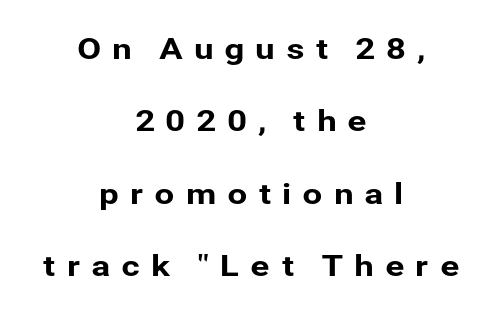
Q: Is the text italic (slanted)? A: No, it is upright.
Q: Is the typeface a serif or a sans-serif typeface? A: Sans-serif.
Q: Is the text underlined? A: No.
Q: How is the paragraph aligned? A: Centered.
Q: Is the spacing between letters normal or unusually wide? A: Unusually wide.
Q: Is the spacing between lines tight, normal or loose? A: Loose.
Q: Width (condensed, normal, or wide)? A: Normal.
Q: Stroke contrast? A: Low.
Q: x-height? A: Medium.
Q: Monospaced? A: No.
